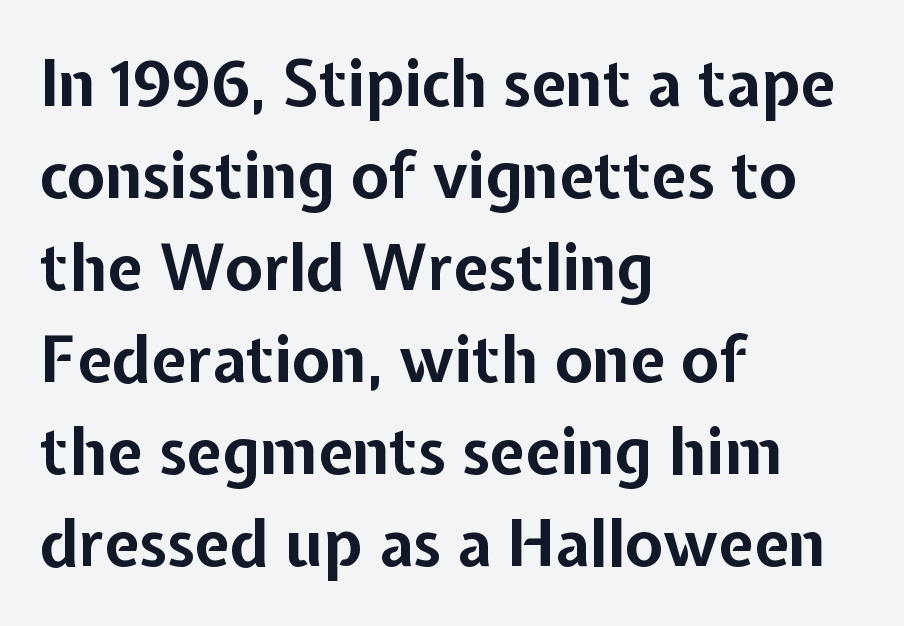
Q: Is the text bold? A: Yes.
Q: Is the text italic (slanted)? A: No, it is upright.
Q: Is the typeface a serif or a sans-serif typeface? A: Sans-serif.
Q: Is the text underlined? A: No.
Q: How is the paragraph aligned? A: Left-aligned.
Q: Is the spacing between letters normal or unusually wide? A: Normal.
Q: Is the spacing between lines tight, normal or loose? A: Normal.
Q: Width (condensed, normal, or wide)? A: Normal.
Q: Stroke contrast? A: Low.
Q: x-height? A: Medium.
Q: Monospaced? A: No.
